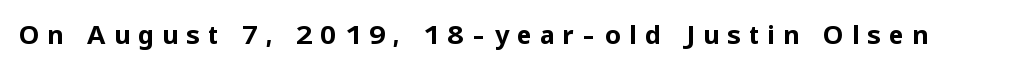
Q: Is the text bold? A: Yes.
Q: Is the text italic (slanted)? A: No, it is upright.
Q: Is the text underlined? A: No.
Q: Is the spacing between letters normal or unusually wide? A: Unusually wide.
